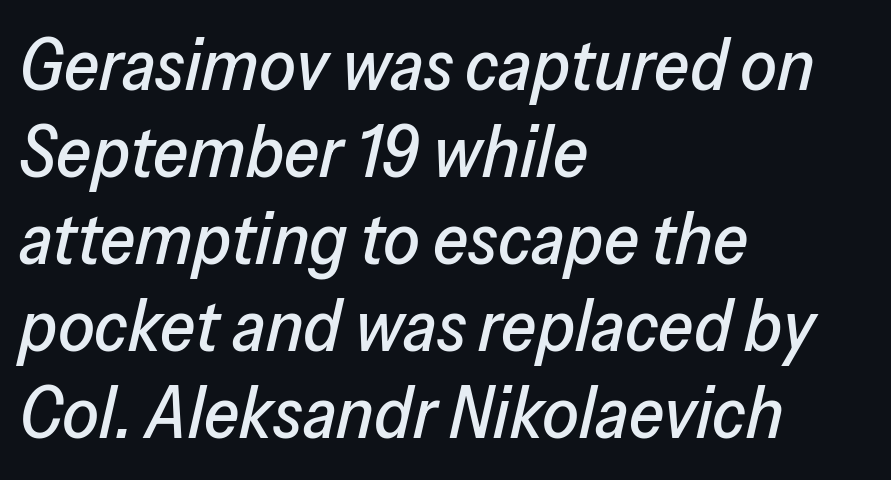
Here the designer chose a conventional face with non-uniform glyph widths. The axis of the letterforms is tilted away from vertical. The space directly below the letters is spotless. In terms of letterspacing, this is plain default setting.
